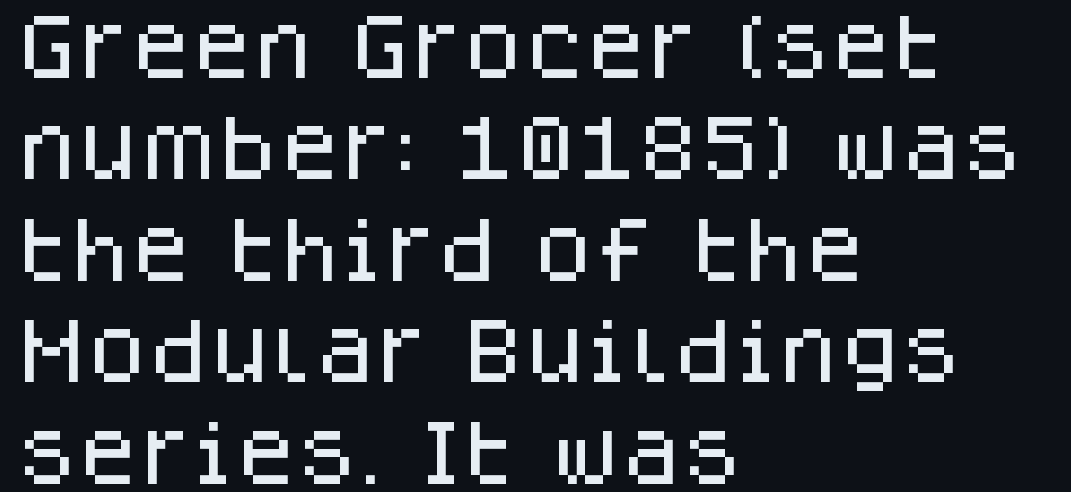
Q: Is the text italic (slanted)? A: No, it is upright.
Q: Is the typeface a serif or a sans-serif typeface? A: Sans-serif.
Q: Is the text underlined? A: No.
Q: How is the paragraph aligned? A: Left-aligned.
Q: Is the spacing between letters normal or unusually wide? A: Normal.
Q: Is the spacing between lines tight, normal or loose? A: Normal.
Q: Width (condensed, normal, or wide)? A: Normal.
Q: Stroke contrast? A: Low.
Q: x-height? A: Large.
Q: Monospaced? A: No.
